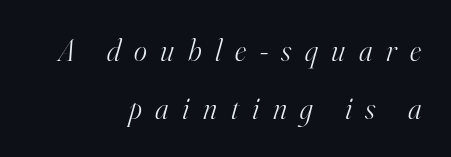
The image shows 31 px light serif type, italic (leaning right); set right-aligned, line spacing 1.87x, unusually wide letter spacing (+0.44 em), not underlined; high stroke contrast and a small x-height.
